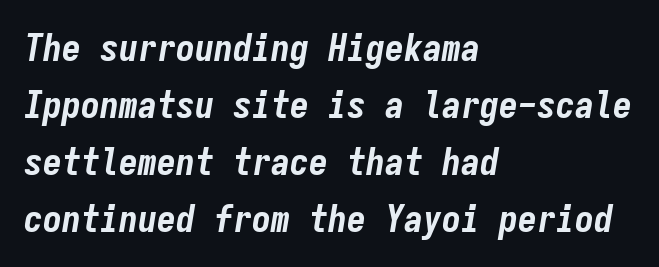
{"italic": "yes", "lean": "right", "slant_degrees": 9, "bold": "yes", "weight": "bold", "width": "condensed", "stroke_contrast": "low", "x_height": "medium", "monospaced": "yes", "underline": "no", "align": "left", "line_spacing": "normal", "line_spacing_ratio": 1.5, "letter_spacing": "normal", "letter_spacing_em": 0.0, "glyph_px": 38}
